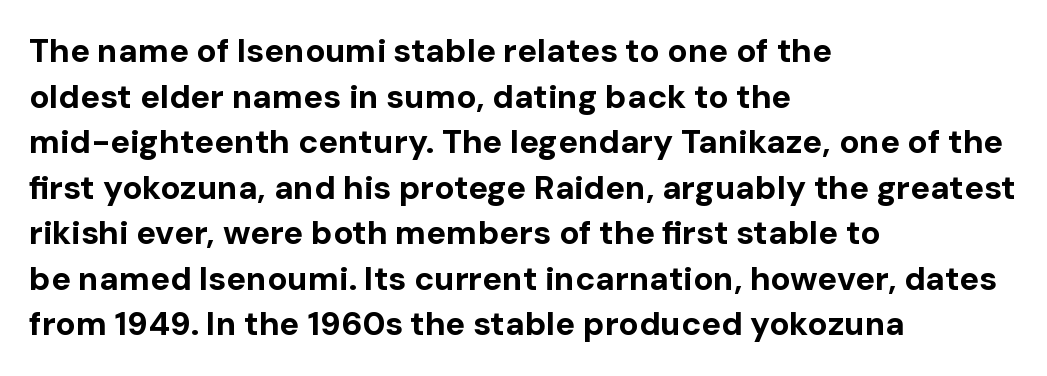
The image shows 33 px bold sans-serif type, upright; set left-aligned, normal line spacing (1.38x), normal letter spacing, not underlined; low stroke contrast and a medium x-height.
